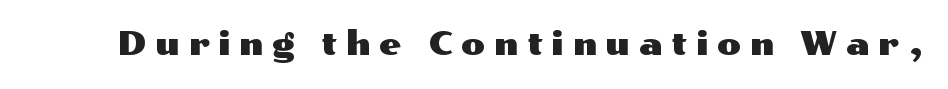
A typesetter would call this proportional, since set widths differ per character. Between one letter and the next there's a generous, obvious gap. Type without underlining. No feet cap the strokes, marking this as sans-serif type. Characters remain perfectly vertical along every line.
